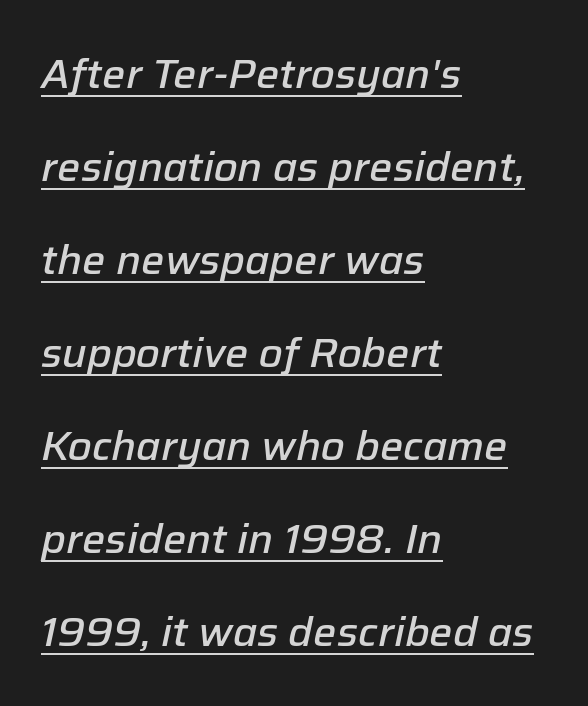
{"italic": "yes", "lean": "right", "slant_degrees": 12, "bold": "semi", "weight": "semibold", "width": "normal", "stroke_contrast": "low", "x_height": "medium", "monospaced": "no", "underline": "yes", "align": "left", "line_spacing": "loose", "line_spacing_ratio": 2.27, "letter_spacing": "normal", "letter_spacing_em": 0.0, "glyph_px": 41}
